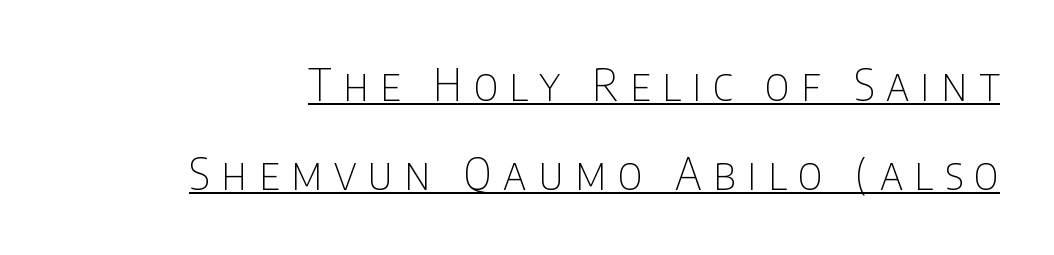
The image shows 44 px thin, condensed sans-serif type, upright; set loose line spacing (2.02x), unusually wide letter spacing (+0.26 em), underlined; low stroke contrast and a large x-height.
